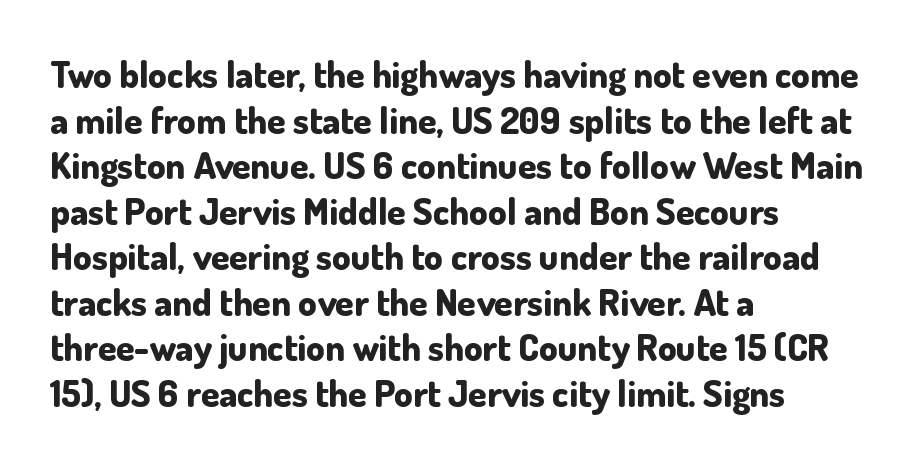
The image shows 37 px bold sans-serif type, upright; set left-aligned, line spacing 1.23x, normal letter spacing, not underlined; low stroke contrast and a small x-height.
